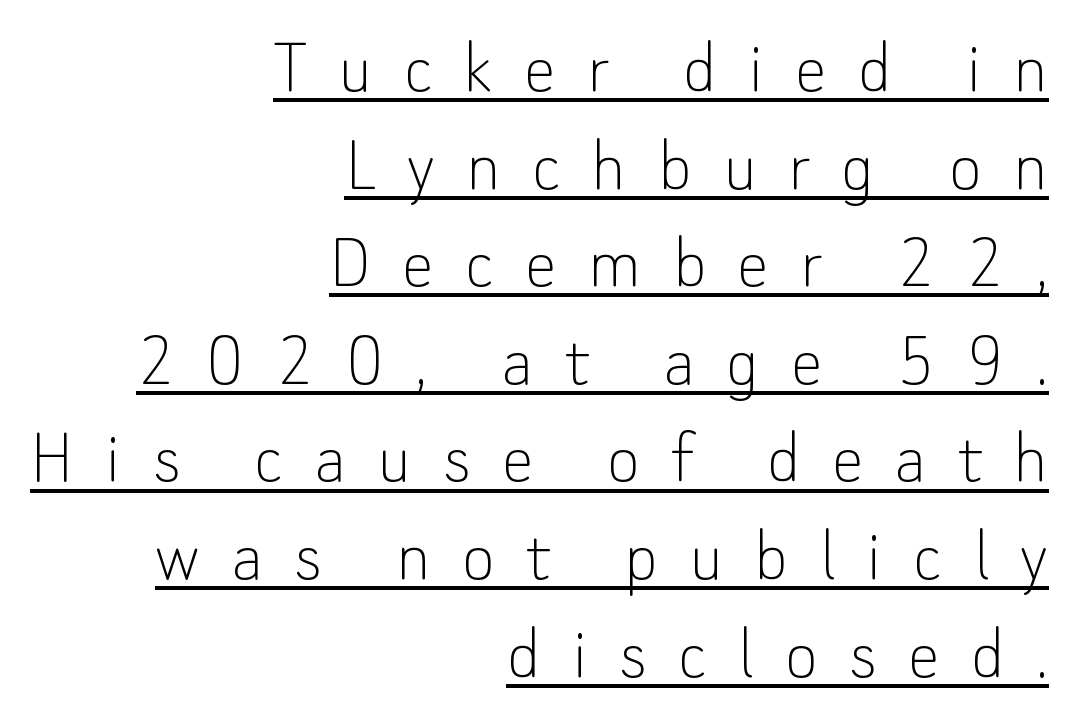
Each letter keeps its own natural width here, so spacing adapts to shape. A rule runs beneath these lines of type. Italic? Not at all — the glyphs are vertical. Every row of glyphs terminates at an identical x-position on the right. Observe the wide spacing: letters keep a clear distance from each other. Weight: in the light-to-regular range.
